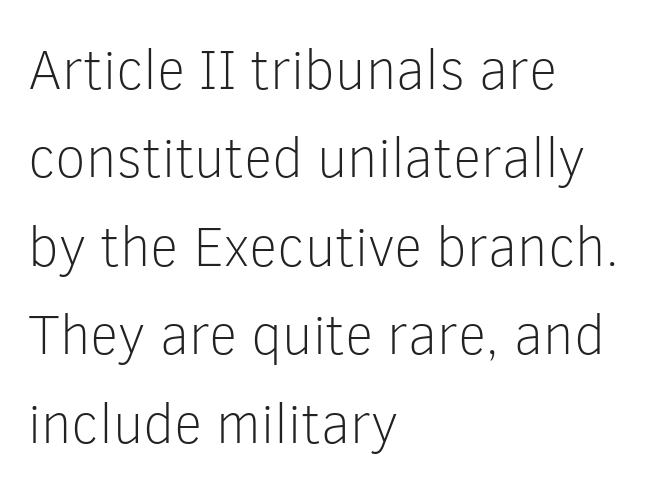
{"serif": "no", "italic": "no", "bold": "no", "weight": "light", "width": "normal", "stroke_contrast": "low", "x_height": "medium", "monospaced": "no", "underline": "no", "align": "left", "line_spacing": "normal", "line_spacing_ratio": 1.58, "letter_spacing": "normal", "letter_spacing_em": 0.0, "glyph_px": 56}
